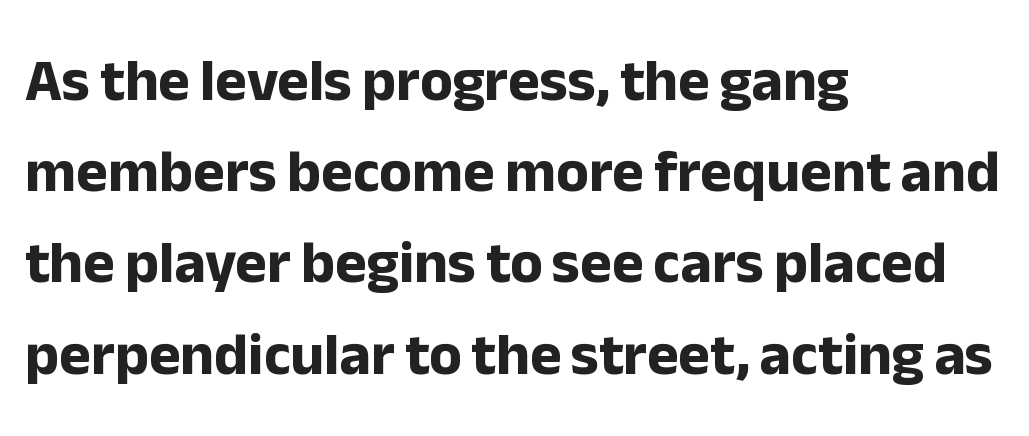
{"serif": "no", "italic": "no", "bold": "yes", "weight": "bold", "width": "normal", "stroke_contrast": "low", "x_height": "medium", "monospaced": "no", "underline": "no", "align": "left", "line_spacing": "normal", "line_spacing_ratio": 1.52, "letter_spacing": "normal", "letter_spacing_em": 0.0, "glyph_px": 60}
